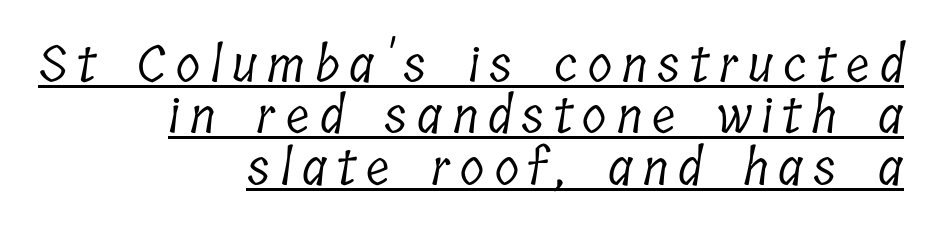
{"serif": "yes", "bold": "no", "weight": "light", "width": "condensed", "stroke_contrast": "low", "x_height": "medium", "monospaced": "no", "underline": "yes", "align": "right", "line_spacing": "tight", "line_spacing_ratio": 1.03, "letter_spacing": "wide", "letter_spacing_em": 0.2, "glyph_px": 50}
